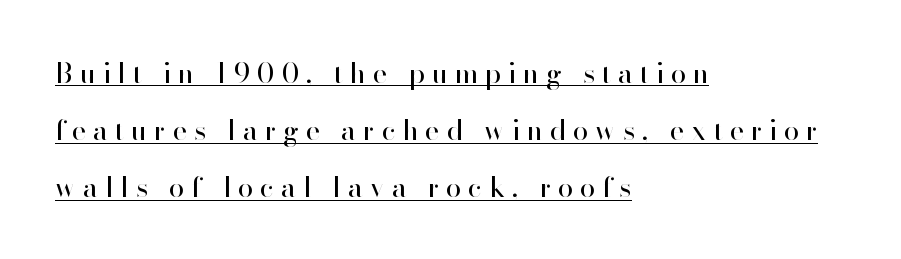
{"serif": "no", "italic": "no", "bold": "no", "weight": "regular", "width": "normal", "stroke_contrast": "high", "x_height": "small", "monospaced": "no", "underline": "yes", "align": "left", "line_spacing": "loose", "line_spacing_ratio": 2.04, "letter_spacing": "wide", "letter_spacing_em": 0.26, "glyph_px": 28}
